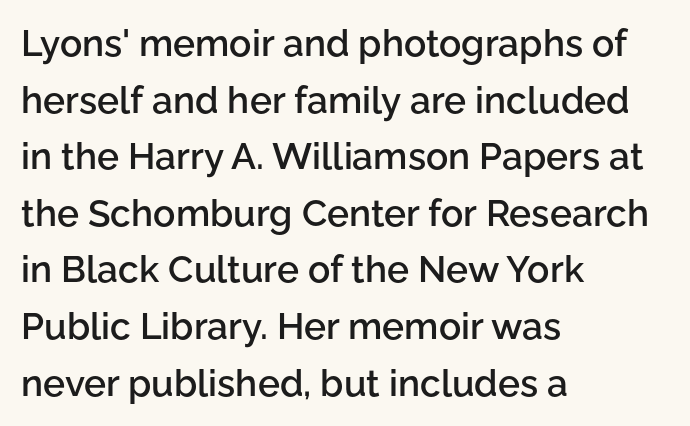
{"serif": "no", "italic": "no", "bold": "semi", "weight": "semibold", "width": "normal", "stroke_contrast": "low", "x_height": "medium", "monospaced": "no", "underline": "no", "align": "left", "line_spacing": "normal", "line_spacing_ratio": 1.53, "letter_spacing": "normal", "letter_spacing_em": 0.0, "glyph_px": 37}
